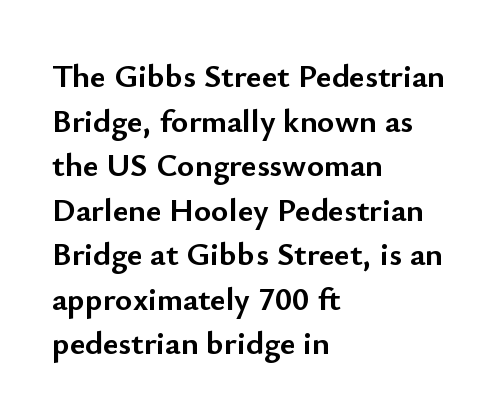
Leading matches the norm, producing a regular column. The rendering uses a bold face; every stroke is thick and dark. Is the block centered? No — it sits flush against the left margin. Look at the tracking — it's just the regular setting, nothing added.
